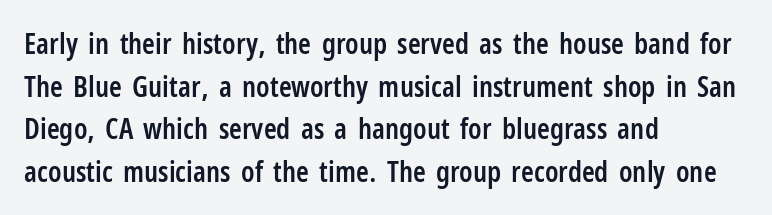
Q: Is the text bold? A: Semi-bold.
Q: Is the text italic (slanted)? A: No, it is upright.
Q: Is the typeface a serif or a sans-serif typeface? A: Sans-serif.
Q: Is the text underlined? A: No.
Q: How is the paragraph aligned? A: Left-aligned.
Q: Is the spacing between letters normal or unusually wide? A: Normal.
Q: Is the spacing between lines tight, normal or loose? A: Normal.
Q: Width (condensed, normal, or wide)? A: Condensed.
Q: Stroke contrast? A: Low.
Q: x-height? A: Medium.
Q: Monospaced? A: No.
